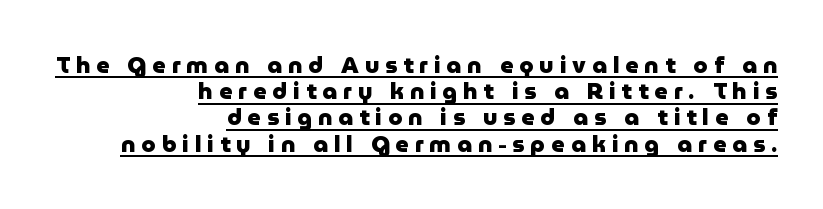
Pretty heavy lettering here — definitely bold. A roman cut, with each character standing at attention. The rag falls on the left side of this text block. The vertical gap from one line to the next is small. These lines have a slow, spaced-out rhythm from letter to letter. Every word sits above its own underline.
